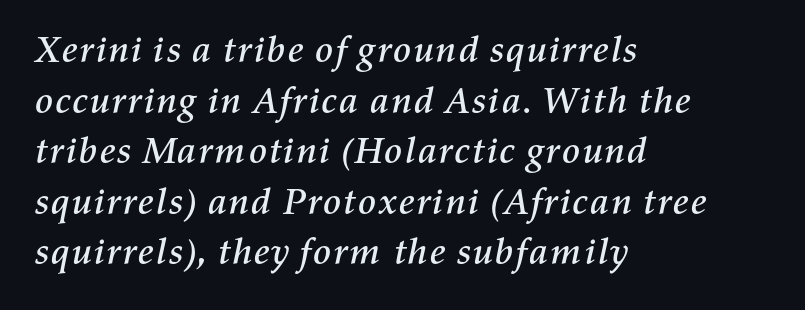
The image shows 38 px text type, italic (leaning right); set left-aligned, normal line spacing (1.33x), normal letter spacing, not underlined; medium stroke contrast and a medium x-height.
